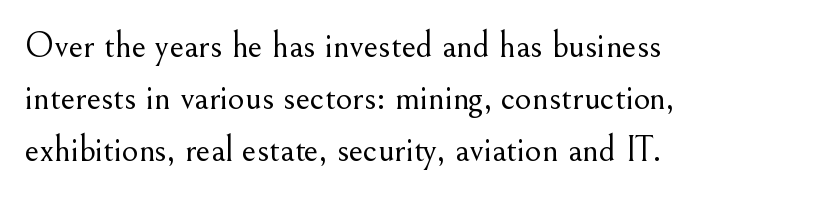
The line texture is even and compact thanks to regular tracking. If you drew a ruler down the left edge, every line would touch it. Think standard paragraph weight, or any step lighter than that. The specimen reads as upright at a glance.
